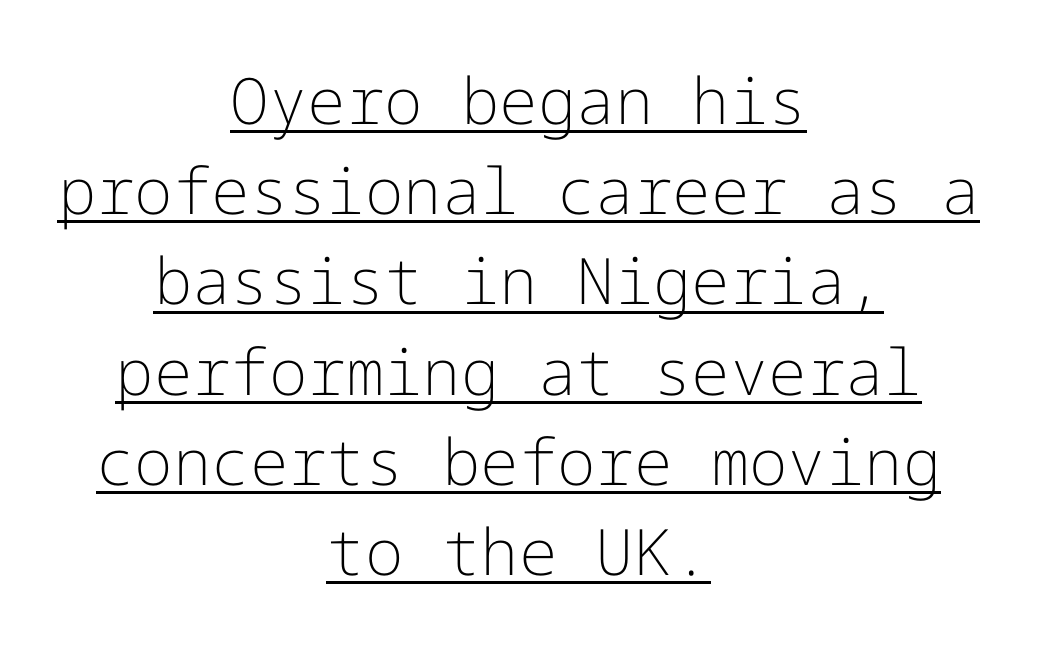
Q: Is the text bold? A: No.
Q: Is the text italic (slanted)? A: No, it is upright.
Q: Is the typeface a serif or a sans-serif typeface? A: Sans-serif.
Q: Is the text underlined? A: Yes.
Q: How is the paragraph aligned? A: Centered.
Q: Is the spacing between letters normal or unusually wide? A: Normal.
Q: Is the spacing between lines tight, normal or loose? A: Normal.
Q: Width (condensed, normal, or wide)? A: Normal.
Q: Stroke contrast? A: Low.
Q: x-height? A: Medium.
